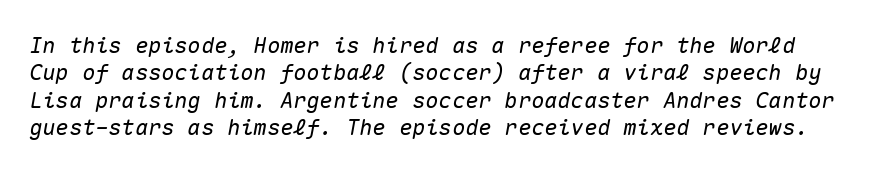
Q: Is the text italic (slanted)? A: Yes, it leans right by about 10 degrees.
Q: Is the text underlined? A: No.
Q: Is the spacing between letters normal or unusually wide? A: Normal.
